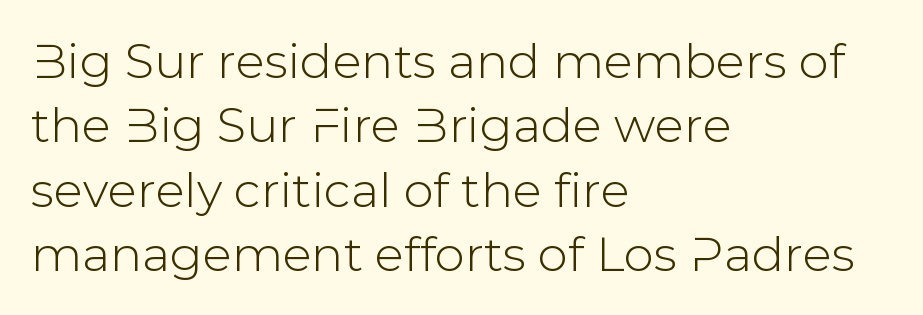
Q: Is the text italic (slanted)? A: No, it is upright.
Q: Is the typeface a serif or a sans-serif typeface? A: Sans-serif.
Q: Is the text underlined? A: No.
Q: How is the paragraph aligned? A: Left-aligned.
Q: Is the spacing between letters normal or unusually wide? A: Normal.
Q: Is the spacing between lines tight, normal or loose? A: Normal.
Q: Width (condensed, normal, or wide)? A: Normal.
Q: Stroke contrast? A: Low.
Q: x-height? A: Medium.
Q: Monospaced? A: No.
